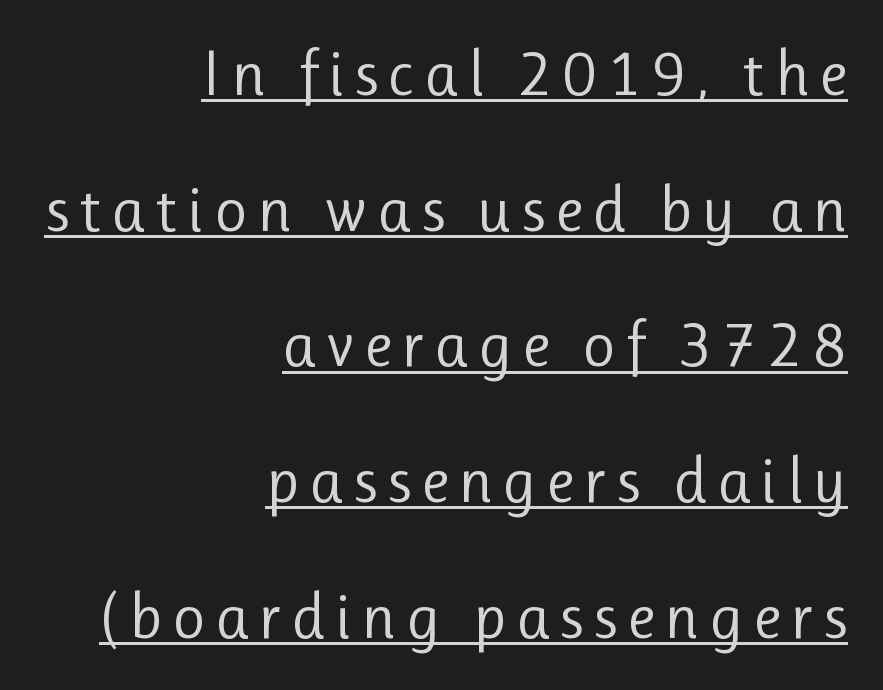
Q: Is the text bold? A: No.
Q: Is the text italic (slanted)? A: No, it is upright.
Q: Is the typeface a serif or a sans-serif typeface? A: Sans-serif.
Q: Is the text underlined? A: Yes.
Q: How is the paragraph aligned? A: Right-aligned.
Q: Is the spacing between lines tight, normal or loose? A: Loose.
Q: Width (condensed, normal, or wide)? A: Normal.
Q: Stroke contrast? A: Low.
Q: x-height? A: Medium.
Q: Monospaced? A: No.
